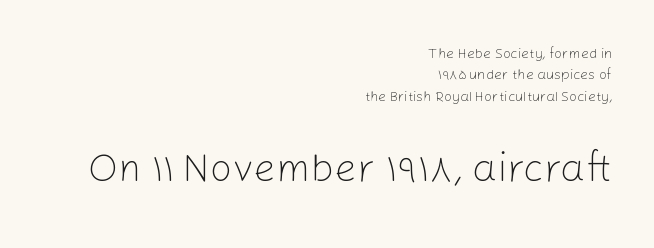
The image shows 40 px light sans-serif type, upright; set right-aligned, normal line spacing (1.53x), normal letter spacing, not underlined; the second (bottom) block is 2.86x larger; low stroke contrast and a medium x-height.
